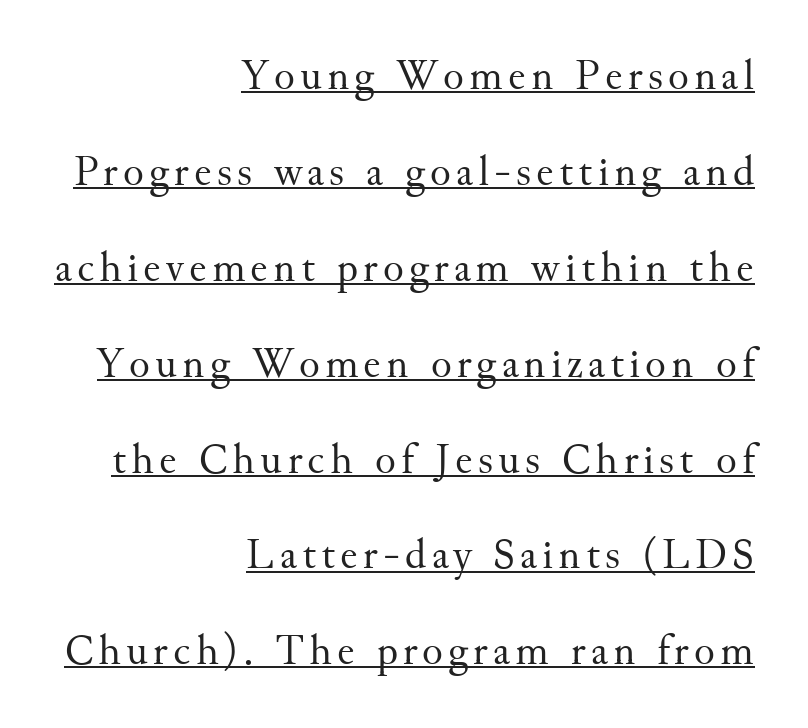
{"serif": "yes", "italic": "no", "bold": "no", "weight": "regular", "width": "normal", "stroke_contrast": "medium", "x_height": "small", "monospaced": "no", "underline": "yes", "align": "right", "line_spacing": "loose", "line_spacing_ratio": 2.23, "glyph_px": 43}
